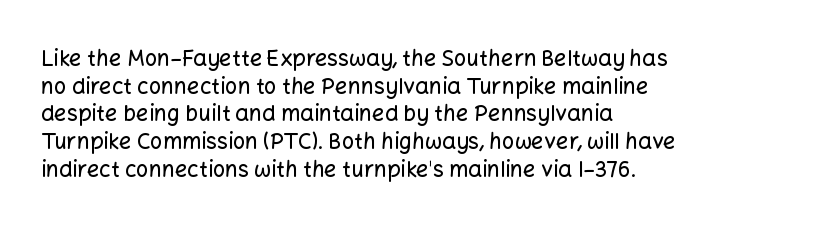
The image shows 22 px text type, upright; set left-aligned, normal line spacing (1.26x), normal letter spacing, not underlined.
